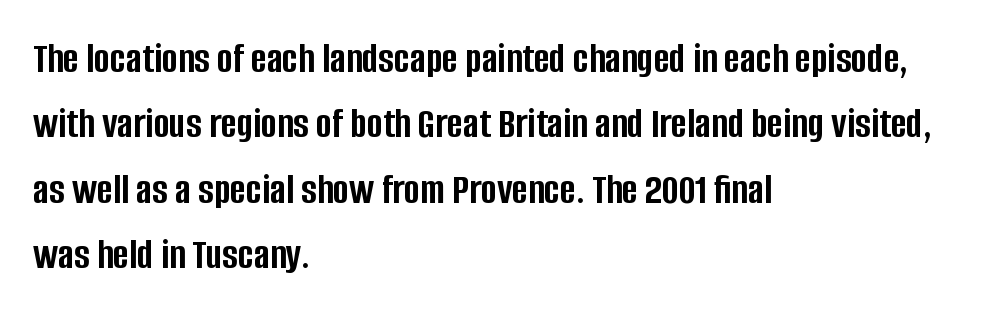
The paragraph has a hard left edge and a soft right edge. The passage shown is typed in a proportional face where columns would drift. The rendering uses a moderate line-height, typical for paragraphs. Anything drawn beneath the words? Only blank space. I'd call this a sans setting — the letters go barefoot.
